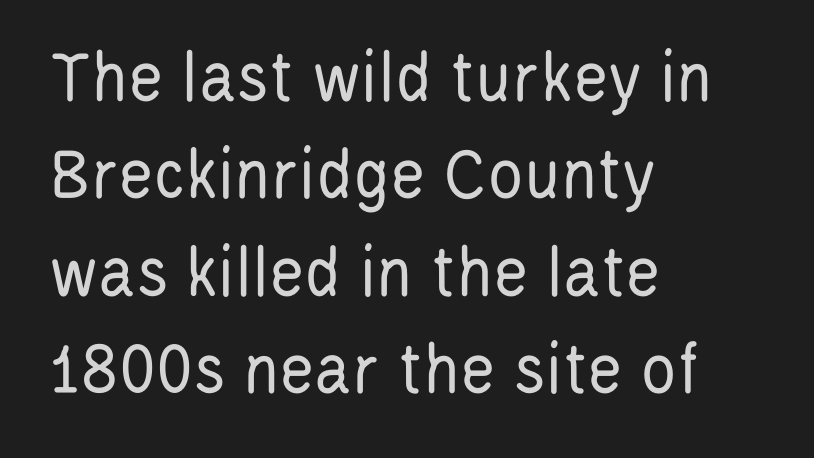
Q: Is the text bold? A: No.
Q: Is the text italic (slanted)? A: No, it is upright.
Q: Is the typeface a serif or a sans-serif typeface? A: Sans-serif.
Q: Is the text underlined? A: No.
Q: How is the paragraph aligned? A: Left-aligned.
Q: Is the spacing between letters normal or unusually wide? A: Normal.
Q: Is the spacing between lines tight, normal or loose? A: Normal.
Q: Width (condensed, normal, or wide)? A: Condensed.
Q: Stroke contrast? A: Low.
Q: x-height? A: Large.
Q: Monospaced? A: No.
